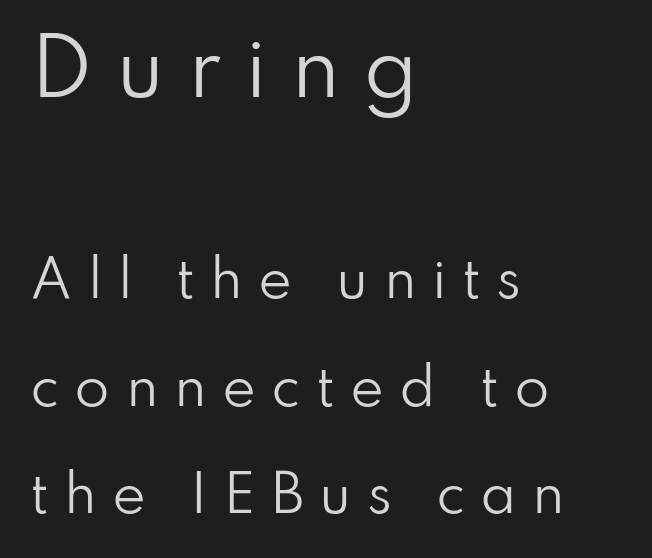
Unbolded letterforms with no extra heft. The letterforms stand isolated, each surrounded by extra space. Quick note: not italic, upright. Line starts are locked; line ends wander. The gap between lines stays unmarked. Classification — sans serif.
